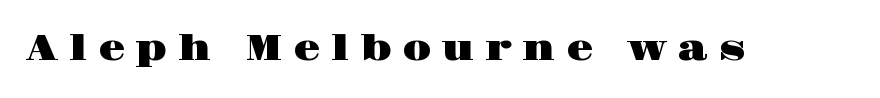
{"serif": "yes", "italic": "no", "width": "wide", "stroke_contrast": "high", "x_height": "large", "monospaced": "no", "underline": "no", "letter_spacing": "wide", "letter_spacing_em": 0.3, "glyph_px": 35}
